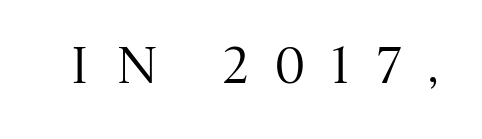
Q: Is the text bold? A: No.
Q: Is the text italic (slanted)? A: No, it is upright.
Q: Is the typeface a serif or a sans-serif typeface? A: Serif.
Q: Is the text underlined? A: No.
Q: Is the spacing between letters normal or unusually wide? A: Unusually wide.
Q: Width (condensed, normal, or wide)? A: Normal.
Q: Stroke contrast? A: Medium.
Q: x-height? A: Large.
Q: Monospaced? A: No.
